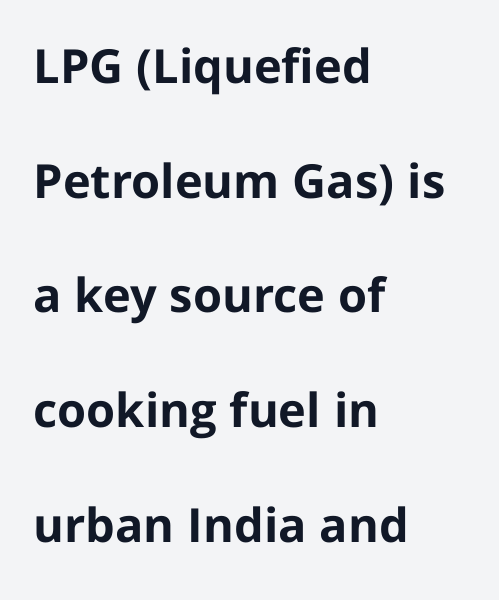
The image shows 47 px bold sans-serif type, upright; set left-aligned, loose line spacing (2.44x), normal letter spacing, not underlined; low stroke contrast and a medium x-height.
